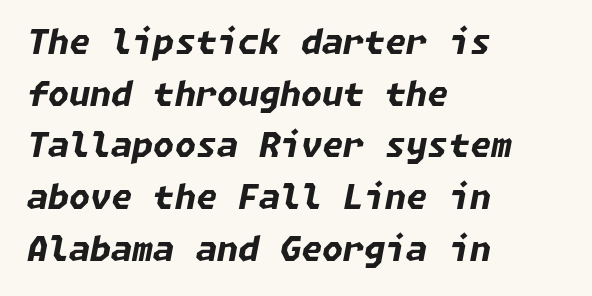
Q: Is the text bold? A: Yes.
Q: Is the text italic (slanted)? A: Yes, it leans right by about 11 degrees.
Q: Is the text underlined? A: No.
Q: How is the paragraph aligned? A: Left-aligned.
Q: Is the spacing between letters normal or unusually wide? A: Normal.
Q: Is the spacing between lines tight, normal or loose? A: Normal.
Q: Width (condensed, normal, or wide)? A: Normal.
Q: Stroke contrast? A: Low.
Q: x-height? A: Medium.
